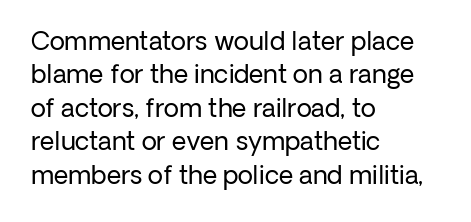
{"italic": "no", "bold": "no", "underline": "no", "align": "left", "line_spacing": "normal", "line_spacing_ratio": 1.34, "letter_spacing": "normal", "letter_spacing_em": 0.0, "glyph_px": 25}
